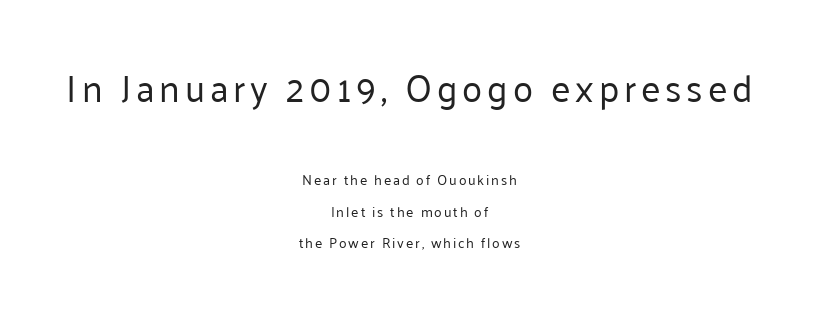
{"serif": "no", "italic": "no", "bold": "no", "weight": "regular", "width": "normal", "stroke_contrast": "low", "x_height": "medium", "monospaced": "no", "underline": "no", "align": "center", "line_spacing": "loose", "line_spacing_ratio": 2.26, "larger_block": "first", "size_ratio": 2.64, "glyph_px": 37}
